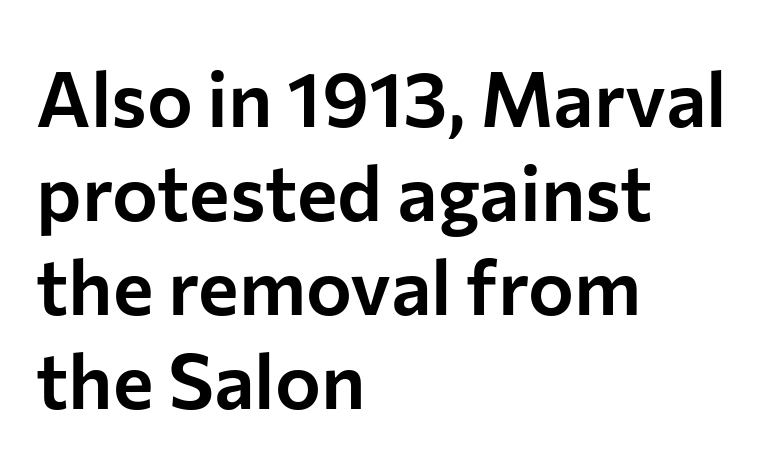
Q: Is the text italic (slanted)? A: No, it is upright.
Q: Is the typeface a serif or a sans-serif typeface? A: Sans-serif.
Q: Is the text underlined? A: No.
Q: How is the paragraph aligned? A: Left-aligned.
Q: Is the spacing between letters normal or unusually wide? A: Normal.
Q: Width (condensed, normal, or wide)? A: Normal.
Q: Stroke contrast? A: Low.
Q: x-height? A: Medium.
Q: Monospaced? A: No.
